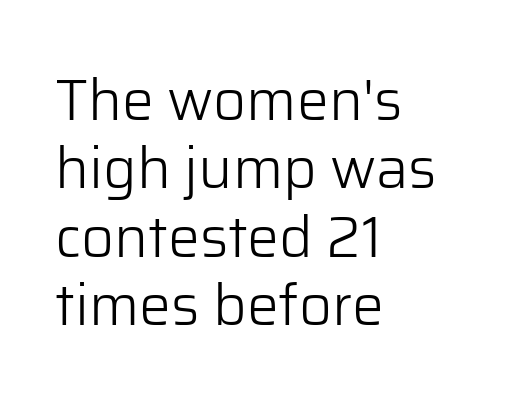
Q: Is the text bold? A: No.
Q: Is the text italic (slanted)? A: No, it is upright.
Q: Is the typeface a serif or a sans-serif typeface? A: Sans-serif.
Q: Is the text underlined? A: No.
Q: How is the paragraph aligned? A: Left-aligned.
Q: Is the spacing between letters normal or unusually wide? A: Normal.
Q: Width (condensed, normal, or wide)? A: Normal.
Q: Stroke contrast? A: Low.
Q: x-height? A: Medium.
Q: Monospaced? A: No.
